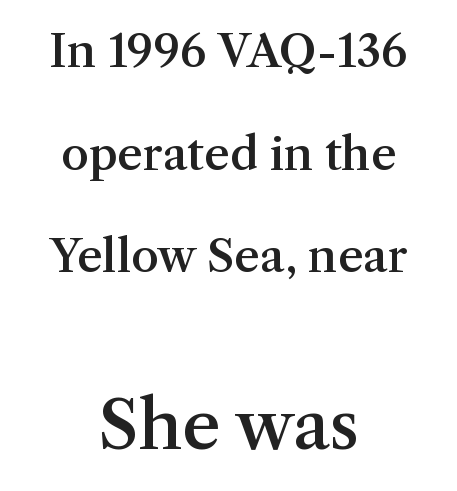
Q: Is the text bold? A: Semi-bold.
Q: Is the text italic (slanted)? A: No, it is upright.
Q: Is the typeface a serif or a sans-serif typeface? A: Serif.
Q: Is the text underlined? A: No.
Q: How is the paragraph aligned? A: Centered.
Q: Is the spacing between letters normal or unusually wide? A: Normal.
Q: Is the spacing between lines tight, normal or loose? A: Loose.
Q: Which block of text is set in a larger size, the first (top) or the second (bottom)? A: The second (bottom) one.
Q: Width (condensed, normal, or wide)? A: Normal.
Q: Stroke contrast? A: Medium.
Q: x-height? A: Medium.
Q: Monospaced? A: No.
